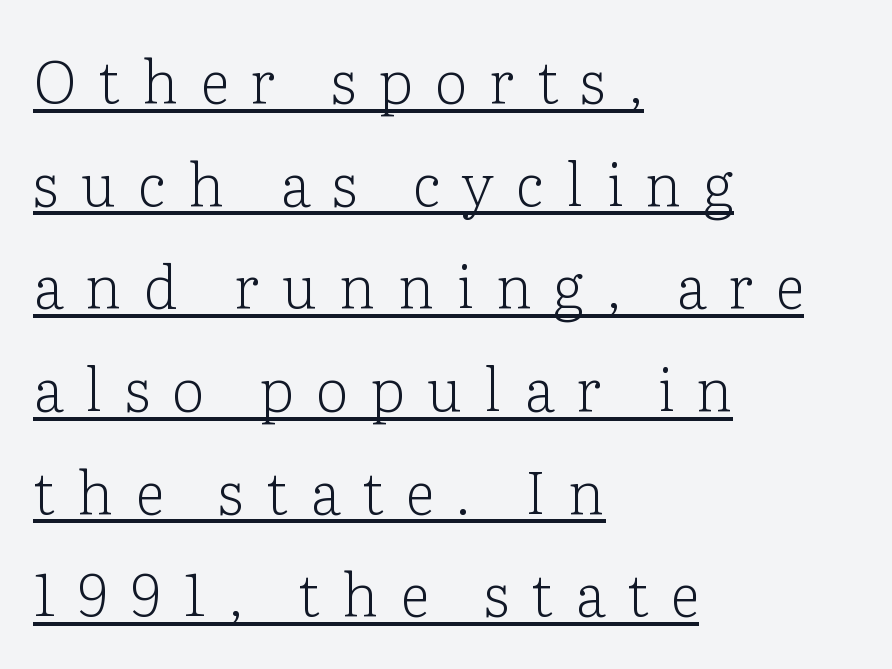
The image shows 59 px light serif type, upright; set left-aligned, line spacing 1.74x, unusually wide letter spacing (+0.37 em), underlined; low stroke contrast and a medium x-height.
